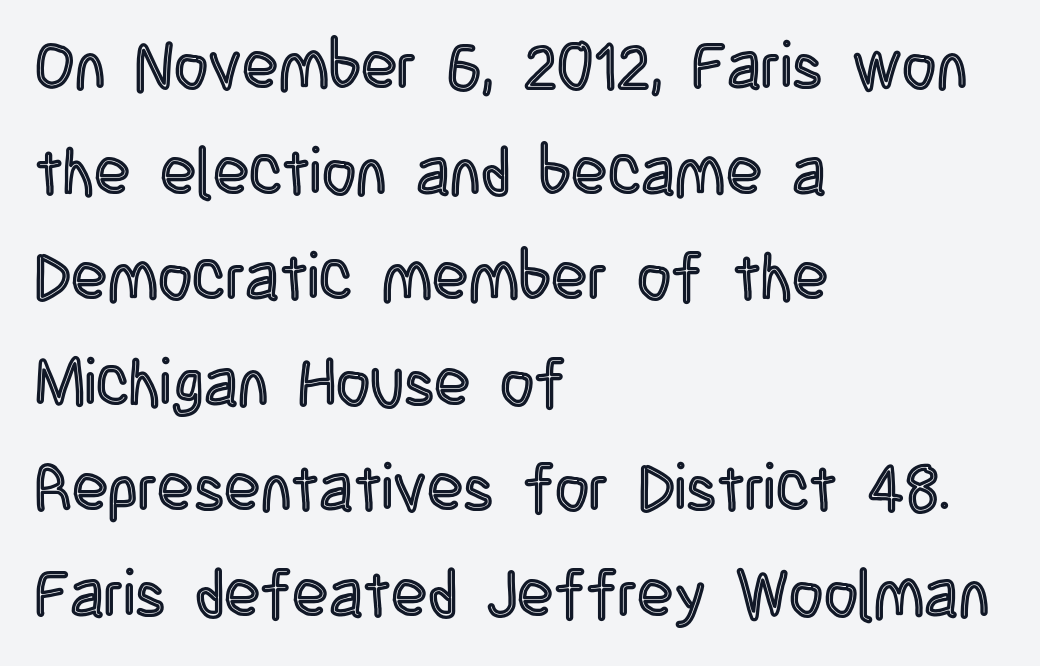
Q: Is the text italic (slanted)? A: No, it is upright.
Q: Is the text underlined? A: No.
Q: How is the paragraph aligned? A: Left-aligned.
Q: Is the spacing between letters normal or unusually wide? A: Normal.
Q: Is the spacing between lines tight, normal or loose? A: Normal.
Q: Width (condensed, normal, or wide)? A: Condensed.
Q: x-height? A: Large.
Q: Monospaced? A: No.
